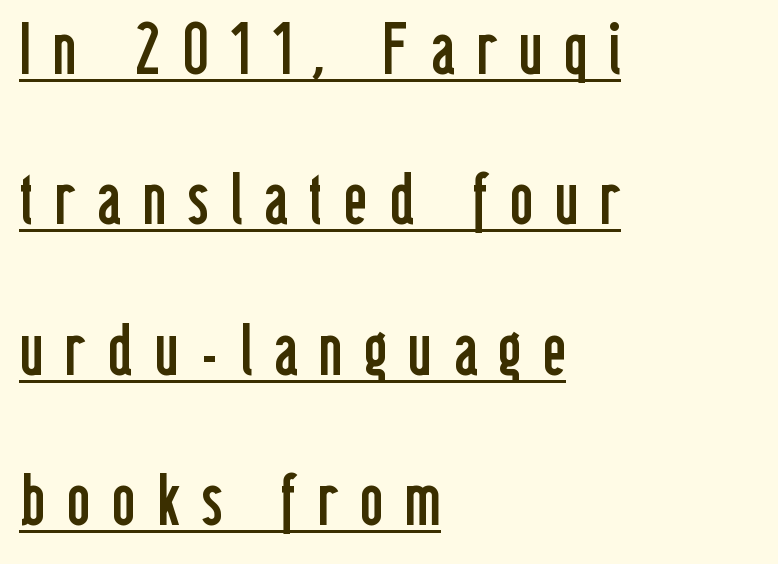
The image shows 73 px regular-weight, condensed sans-serif type, upright; set left-aligned, loose line spacing (2.06x), unusually wide letter spacing (+0.29 em), underlined; low stroke contrast and a medium x-height.
